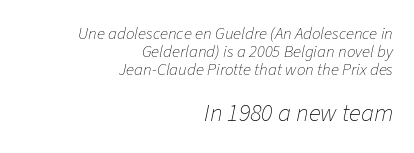
The image shows 25 px text type, italic (leaning right); set right-aligned, tight line spacing (1.06x), normal letter spacing, not underlined; the second (bottom) block is 1.47x larger.
